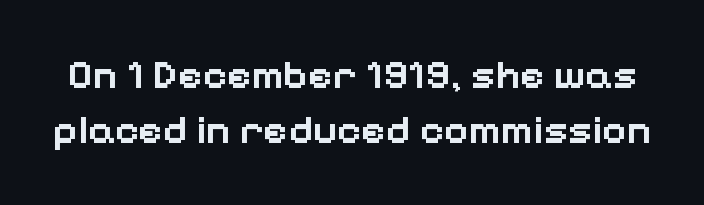
The image shows 42 px semibold sans-serif type, upright; set normal line spacing (1.32x), normal letter spacing, not underlined; low stroke contrast and a medium x-height.
